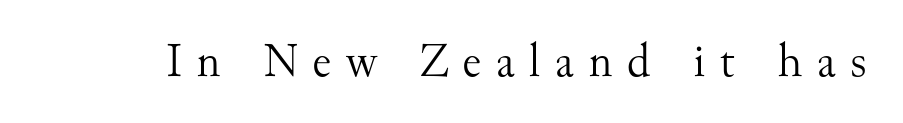
The image shows 48 px light serif type, upright; set unusually wide letter spacing (+0.3 em), not underlined; medium stroke contrast and a small x-height.
